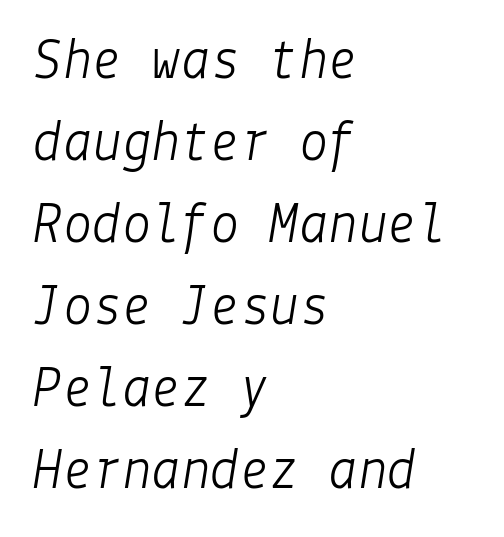
Q: Is the text bold? A: No.
Q: Is the text italic (slanted)? A: Yes, it leans right by about 9 degrees.
Q: Is the text underlined? A: No.
Q: How is the paragraph aligned? A: Left-aligned.
Q: Is the spacing between letters normal or unusually wide? A: Normal.
Q: Is the spacing between lines tight, normal or loose? A: Normal.
Q: Width (condensed, normal, or wide)? A: Normal.
Q: Stroke contrast? A: Low.
Q: x-height? A: Medium.
